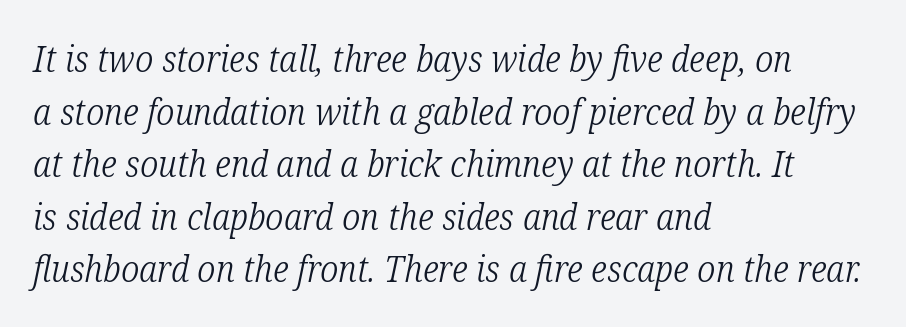
The designer went with a serif here, giving each stem small feet. Characters are canted at an angle relative to the baseline's perpendicular. If you drew a ruler down the left edge, every line would touch it. These lines are rendered in a variable-pitch font.
